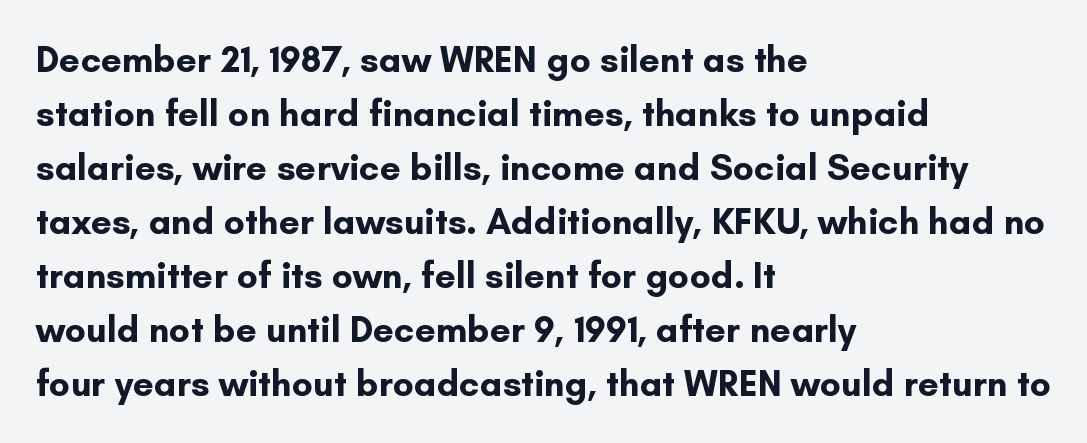
{"serif": "no", "italic": "no", "bold": "yes", "weight": "bold", "width": "normal", "stroke_contrast": "low", "x_height": "small", "monospaced": "no", "underline": "no", "align": "left", "line_spacing": "normal", "line_spacing_ratio": 1.46, "letter_spacing": "normal", "letter_spacing_em": 0.0, "glyph_px": 37}
